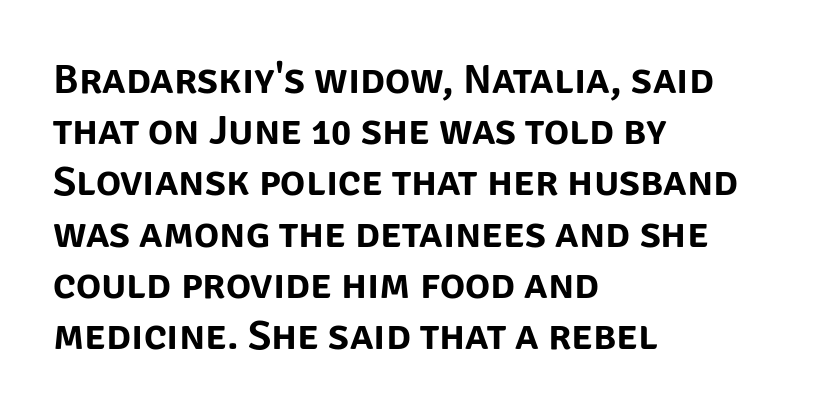
The image shows 42 px sans-serif type, upright; set left-aligned, line spacing 1.22x, normal letter spacing, not underlined; low stroke contrast and a large x-height.
